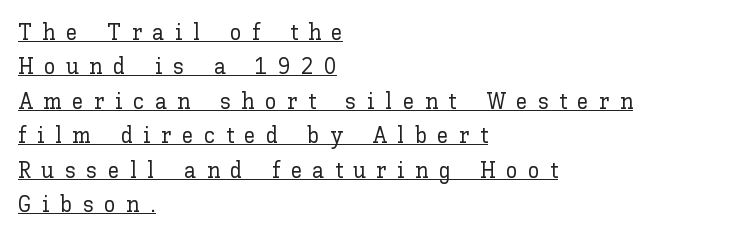
{"italic": "no", "underline": "yes", "align": "left", "line_spacing": "normal", "line_spacing_ratio": 1.5, "letter_spacing": "wide", "letter_spacing_em": 0.46, "glyph_px": 23}
